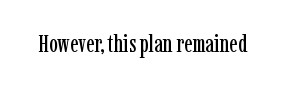
The image shows 24 px text type, upright; set normal letter spacing, not underlined.
